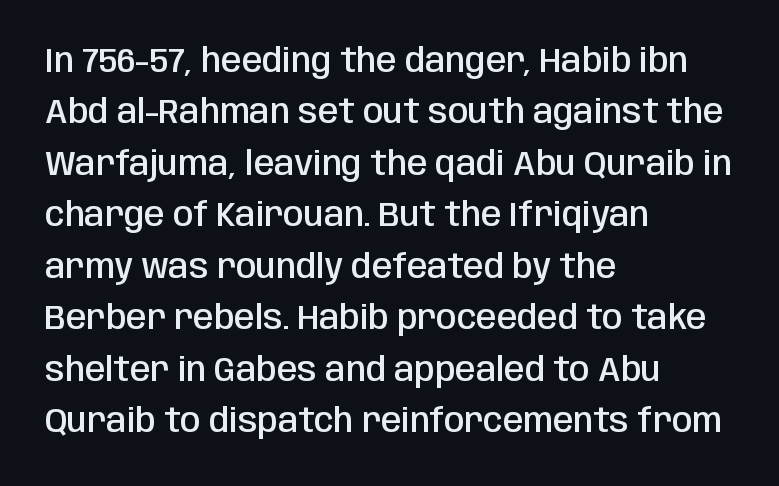
Q: Is the text bold? A: Semi-bold.
Q: Is the text italic (slanted)? A: No, it is upright.
Q: Is the typeface a serif or a sans-serif typeface? A: Sans-serif.
Q: Is the text underlined? A: No.
Q: How is the paragraph aligned? A: Left-aligned.
Q: Is the spacing between letters normal or unusually wide? A: Normal.
Q: Is the spacing between lines tight, normal or loose? A: Normal.
Q: Width (condensed, normal, or wide)? A: Condensed.
Q: Stroke contrast? A: Low.
Q: x-height? A: Large.
Q: Monospaced? A: No.
